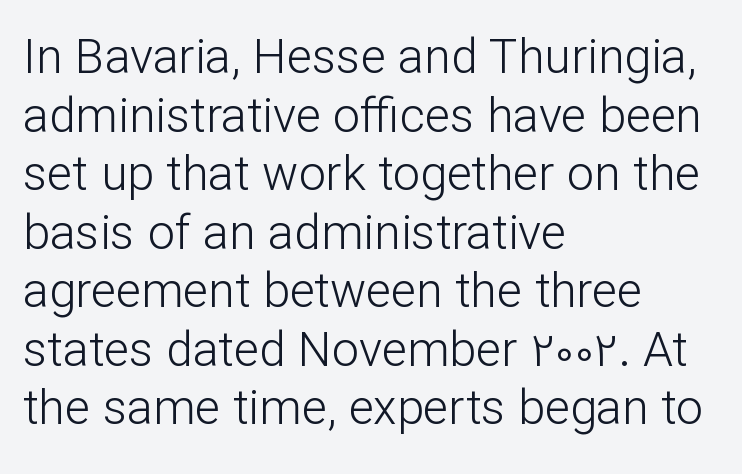
{"serif": "no", "italic": "no", "bold": "no", "weight": "light", "width": "normal", "stroke_contrast": "low", "x_height": "medium", "monospaced": "no", "underline": "no", "align": "left", "line_spacing_ratio": 1.22, "letter_spacing": "normal", "letter_spacing_em": 0.0, "glyph_px": 48}
